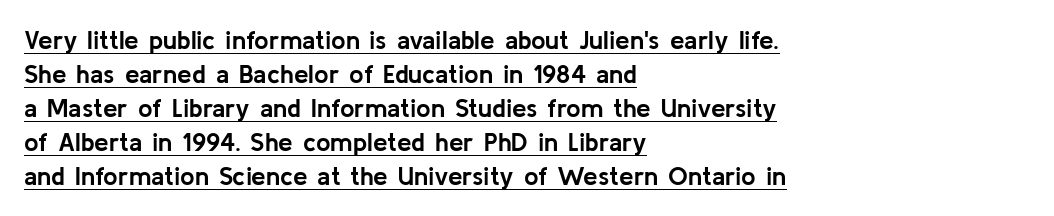
Q: Is the text bold? A: Yes.
Q: Is the text italic (slanted)? A: No, it is upright.
Q: Is the text underlined? A: Yes.
Q: How is the paragraph aligned? A: Left-aligned.
Q: Is the spacing between letters normal or unusually wide? A: Normal.
Q: Is the spacing between lines tight, normal or loose? A: Normal.
